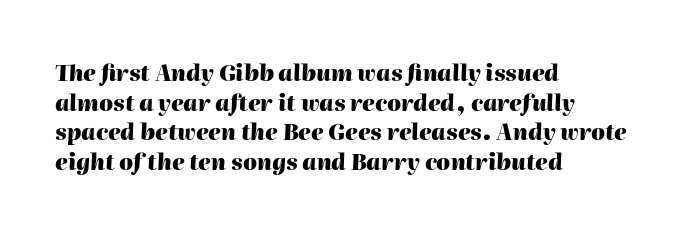
{"italic": "yes", "lean": "right", "slant_degrees": 2, "bold": "yes", "underline": "no", "align": "left", "line_spacing": "normal", "line_spacing_ratio": 1.35, "letter_spacing": "normal", "letter_spacing_em": 0.0, "glyph_px": 22}
